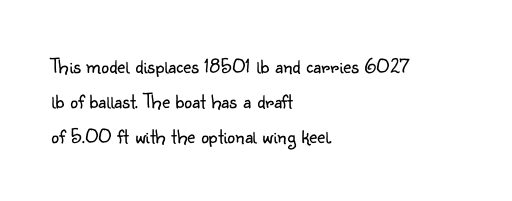
Every stem runs plumb, perpendicular to the baseline. Ink coverage per letter is moderate at most. Does extra space separate the letters? No, they use regular spacing. Line starts are locked; line ends wander. If you measured baseline to baseline, you'd find a middling distance.
